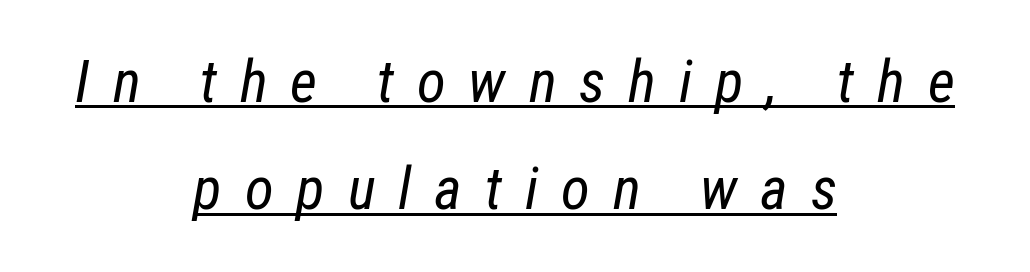
{"italic": "yes", "lean": "right", "slant_degrees": 12, "bold": "no", "weight": "regular", "width": "condensed", "stroke_contrast": "low", "x_height": "medium", "monospaced": "no", "underline": "yes", "align": "center", "line_spacing_ratio": 1.82, "letter_spacing": "wide", "letter_spacing_em": 0.39, "glyph_px": 59}
